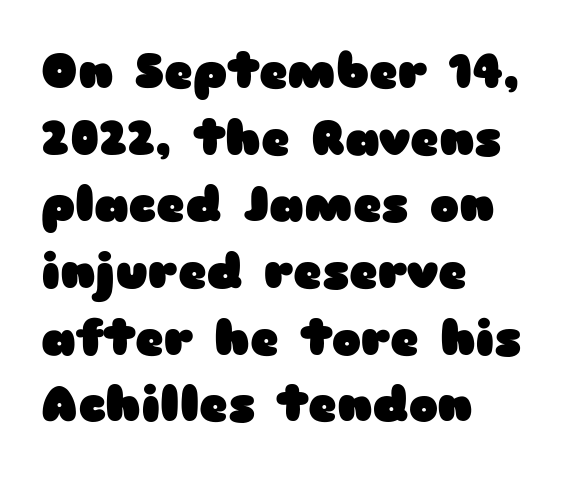
{"serif": "no", "italic": "no", "bold": "yes", "weight": "heavy", "width": "wide", "stroke_contrast": "low", "x_height": "medium", "monospaced": "no", "underline": "no", "align": "left", "line_spacing": "normal", "line_spacing_ratio": 1.36, "letter_spacing": "normal", "letter_spacing_em": 0.0, "glyph_px": 49}
